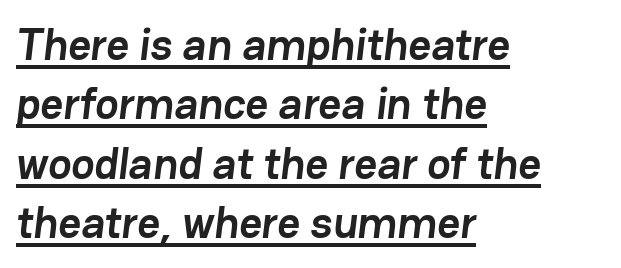
Nothing unusual about the tracking: characters are spaced as the font intends. This sample keeps an unexceptional amount of space between lines. The font family rendered here belongs to the sans-serif group. A typesetter would call this proportional, since set widths differ per character.
